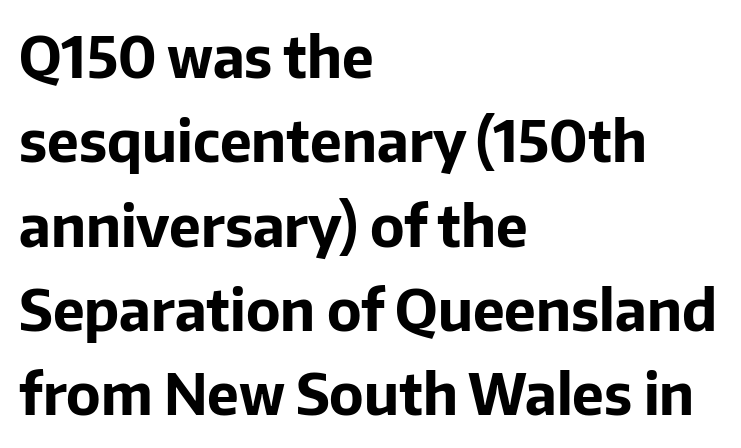
The characters display no serif detailing; their extremities are plain. Each row of text sits above clean, open space. Looks like regular typesetting: each glyph gets only the width it needs. Short note: letters normally spaced.
